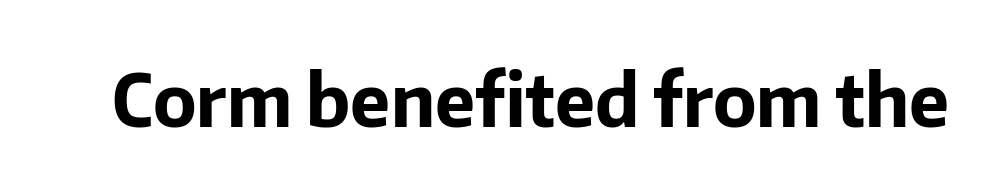
Q: Is the text bold? A: Yes.
Q: Is the text italic (slanted)? A: No, it is upright.
Q: Is the typeface a serif or a sans-serif typeface? A: Sans-serif.
Q: Is the text underlined? A: No.
Q: Is the spacing between letters normal or unusually wide? A: Normal.
Q: Width (condensed, normal, or wide)? A: Normal.
Q: Stroke contrast? A: Low.
Q: x-height? A: Medium.
Q: Monospaced? A: No.
